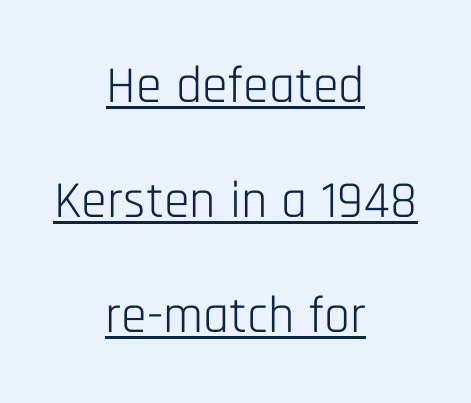
{"serif": "no", "italic": "no", "bold": "no", "weight": "light", "width": "condensed", "stroke_contrast": "low", "x_height": "large", "monospaced": "no", "underline": "yes", "align": "center", "line_spacing": "loose", "line_spacing_ratio": 2.21, "letter_spacing": "normal", "letter_spacing_em": 0.0, "glyph_px": 52}
